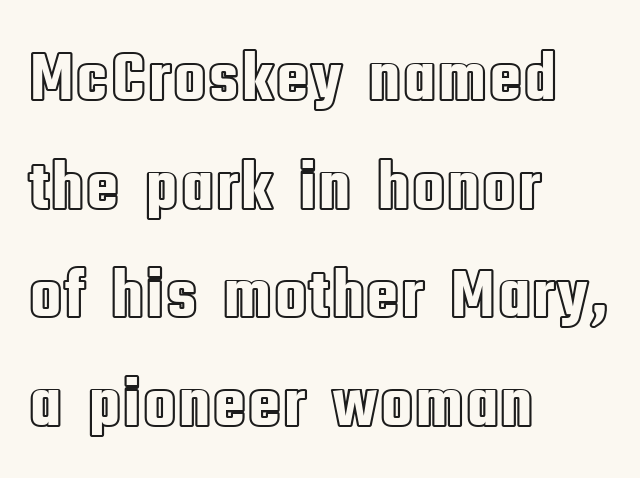
{"italic": "no", "width": "condensed", "x_height": "large", "monospaced": "no", "underline": "no", "align": "left", "line_spacing": "normal", "line_spacing_ratio": 1.53, "letter_spacing": "normal", "letter_spacing_em": 0.0, "glyph_px": 71}
